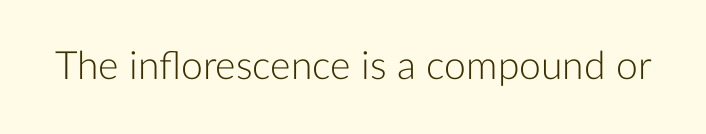
Q: Is the text bold? A: No.
Q: Is the text italic (slanted)? A: No, it is upright.
Q: Is the typeface a serif or a sans-serif typeface? A: Sans-serif.
Q: Is the text underlined? A: No.
Q: Is the spacing between letters normal or unusually wide? A: Normal.
Q: Width (condensed, normal, or wide)? A: Normal.
Q: Stroke contrast? A: Low.
Q: x-height? A: Medium.
Q: Monospaced? A: No.
